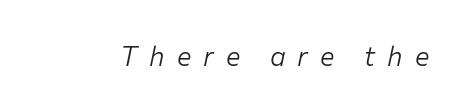
Between one letter and the next there's a generous, obvious gap. Just letters on the line, the space beneath them empty. You can tell it's italic because the verticals aren't actually vertical. Is the type heavy? It reads as light-to-regular instead.
